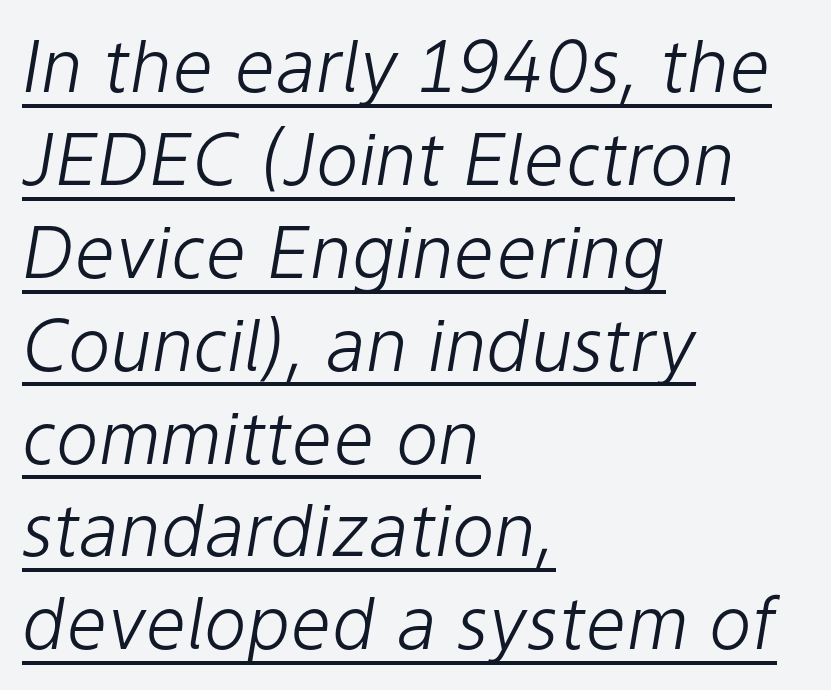
In CSS terms this would be text-align: left. Stems and bowls with no extra thickness — not bold. Do the characters align in a grid? No, the font is proportional. No extra tracking has been applied to these lines. One glance says typical: line gaps are just what's usual. The words here are underlined.
